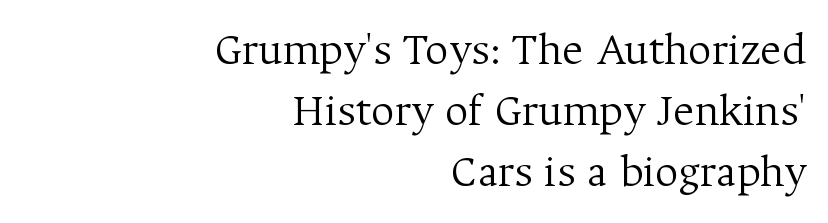
In terms of posture, this sample is upright. Which margin do the lines hug? The right one — the left edge is uneven. Note the varied advance widths — an 'i' is clearly narrower than an 'm'. Ink coverage per letter is moderate at most.
